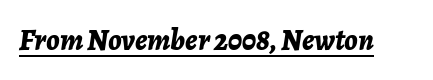
The image shows 30 px bold type, italic (leaning right); set normal letter spacing, underlined; low stroke contrast and a medium x-height.
